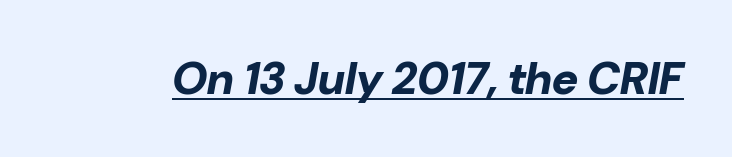
{"italic": "yes", "lean": "right", "slant_degrees": 10, "bold": "yes", "weight": "bold", "width": "normal", "stroke_contrast": "low", "x_height": "medium", "monospaced": "no", "underline": "yes", "letter_spacing": "normal", "letter_spacing_em": 0.0, "glyph_px": 45}
